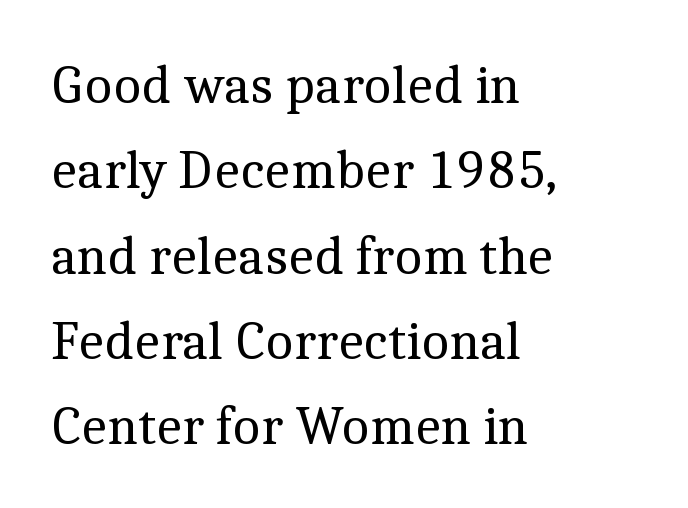
The image shows 54 px regular-weight serif type, upright; set left-aligned, normal line spacing (1.58x), normal letter spacing, not underlined; a medium x-height.
